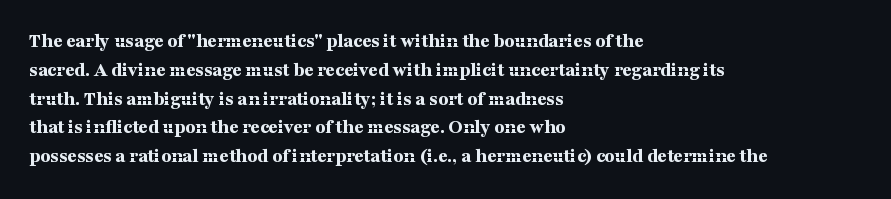
The image shows 20 px bold type, upright; set left-aligned, normal line spacing (1.44x), normal letter spacing, not underlined.
